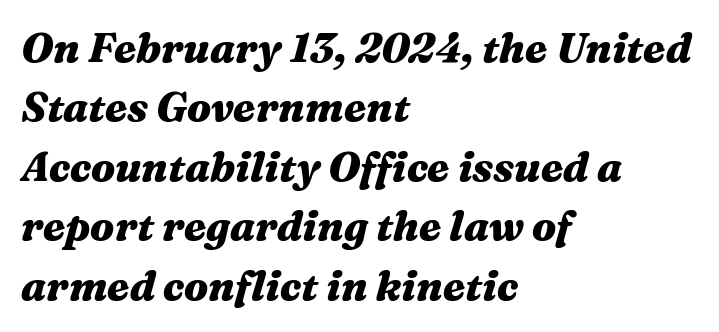
Q: Is the text bold? A: Yes.
Q: Is the text italic (slanted)? A: Yes, it leans right by about 16 degrees.
Q: Is the text underlined? A: No.
Q: How is the paragraph aligned? A: Left-aligned.
Q: Is the spacing between letters normal or unusually wide? A: Normal.
Q: Is the spacing between lines tight, normal or loose? A: Normal.
Q: Width (condensed, normal, or wide)? A: Wide.
Q: Stroke contrast? A: Medium.
Q: x-height? A: Medium.
Q: Monospaced? A: No.
